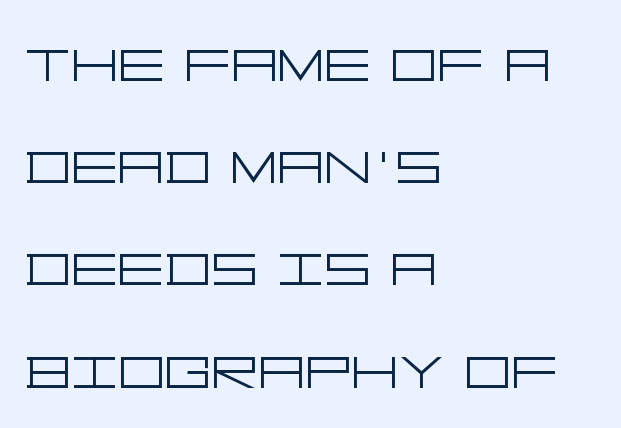
{"serif": "no", "italic": "no", "bold": "no", "weight": "light", "width": "wide", "stroke_contrast": "low", "x_height": "large", "underline": "no", "align": "left", "line_spacing": "normal", "line_spacing_ratio": 1.4, "letter_spacing": "normal", "letter_spacing_em": 0.0, "glyph_px": 73}
